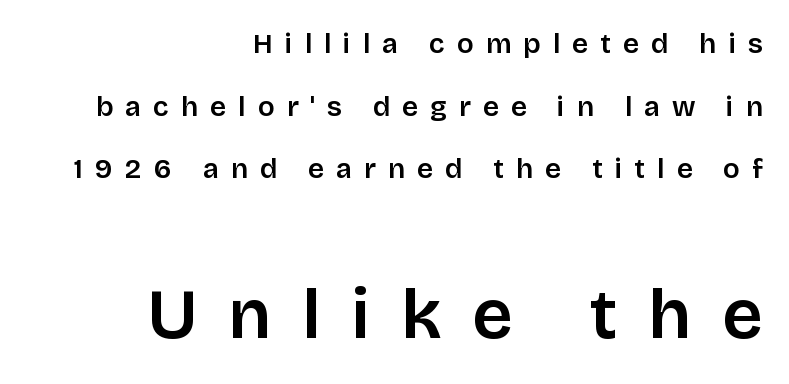
The passage shown is typeset with a sans-serif family. Look at the glyph heights: the lower group is clearly the bigger setting. Quick note: not italic, upright. Rows of type keep a wide berth in the vertical direction. No word sits above an underline. Honestly, the letter spacing is so wide it's the main thing you notice.
